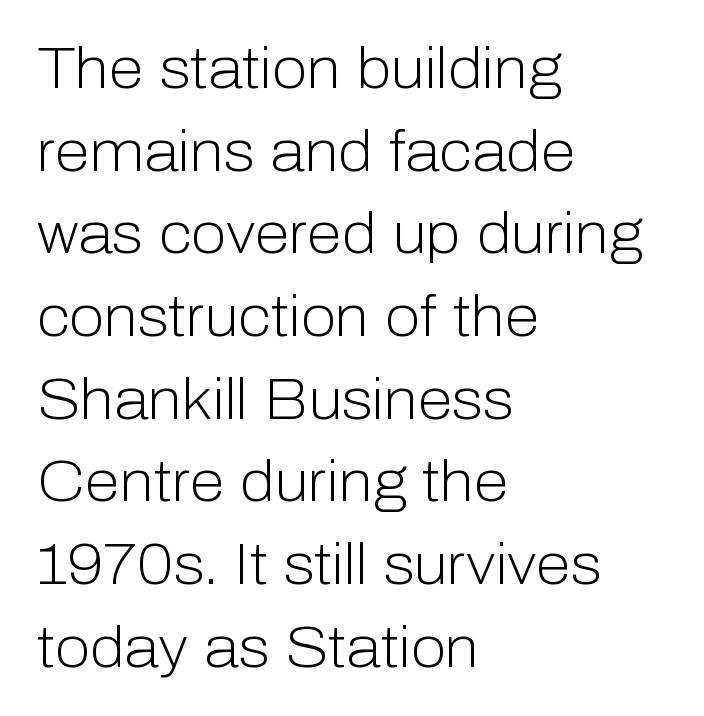
{"serif": "no", "italic": "no", "bold": "no", "weight": "light", "width": "normal", "stroke_contrast": "low", "x_height": "medium", "monospaced": "no", "underline": "no", "align": "left", "line_spacing": "normal", "line_spacing_ratio": 1.45, "letter_spacing": "normal", "letter_spacing_em": 0.0, "glyph_px": 57}
